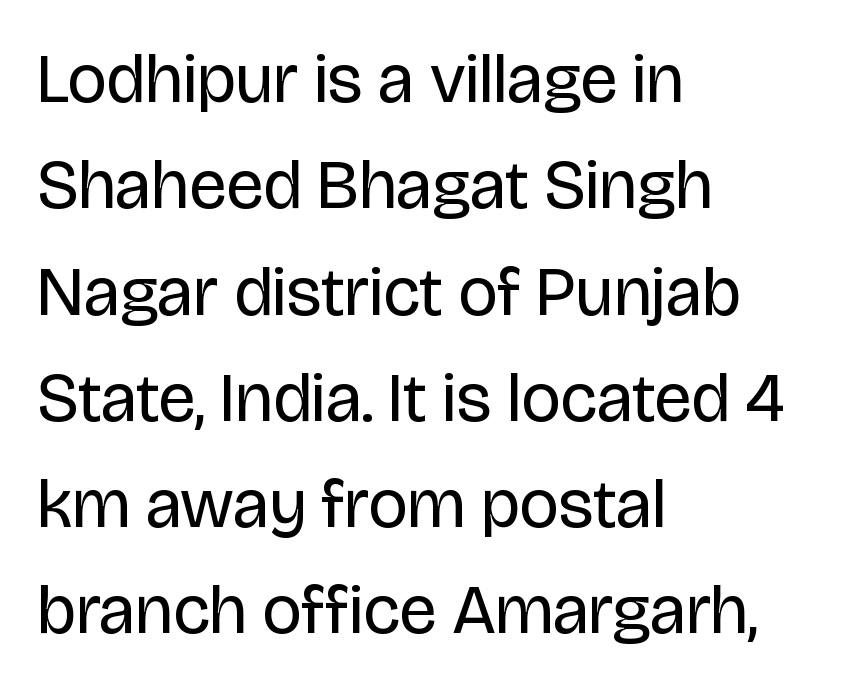
The image shows 69 px regular-weight sans-serif type, upright; set left-aligned, normal line spacing (1.54x), normal letter spacing, not underlined; low stroke contrast and a large x-height.
